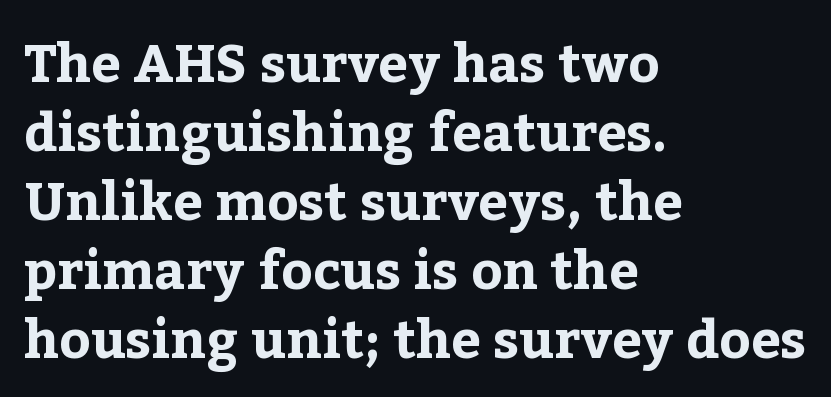
{"serif": "yes", "italic": "no", "bold": "yes", "weight": "bold", "width": "normal", "stroke_contrast": "low", "x_height": "medium", "monospaced": "no", "underline": "no", "align": "left", "line_spacing": "normal", "line_spacing_ratio": 1.3, "letter_spacing": "normal", "letter_spacing_em": 0.0, "glyph_px": 53}
